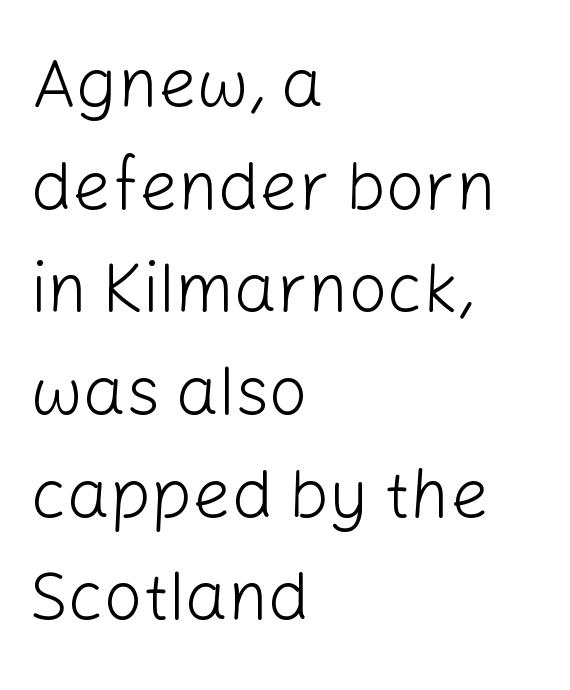
{"serif": "no", "italic": "no", "bold": "no", "weight": "light", "width": "normal", "stroke_contrast": "low", "x_height": "medium", "monospaced": "no", "underline": "no", "align": "left", "line_spacing": "normal", "line_spacing_ratio": 1.51, "letter_spacing": "normal", "letter_spacing_em": 0.0, "glyph_px": 68}
